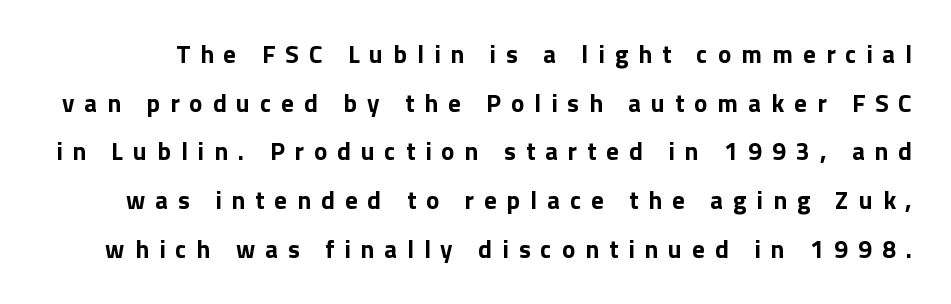
Type without underlining. The rendering inserts visible extra space after every character. The glyphs have the mass of a bold cut. The lettering holds an erect, upright posture throughout. The lines are spread far apart with generous leading.
